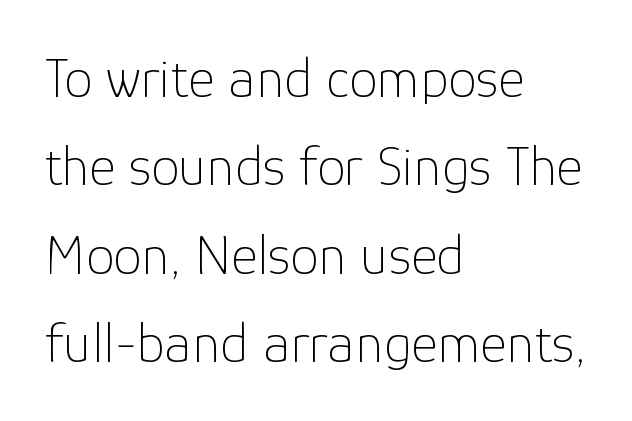
The image shows 57 px thin sans-serif type, upright; set left-aligned, normal line spacing (1.55x), normal letter spacing, not underlined; low stroke contrast and a medium x-height.
